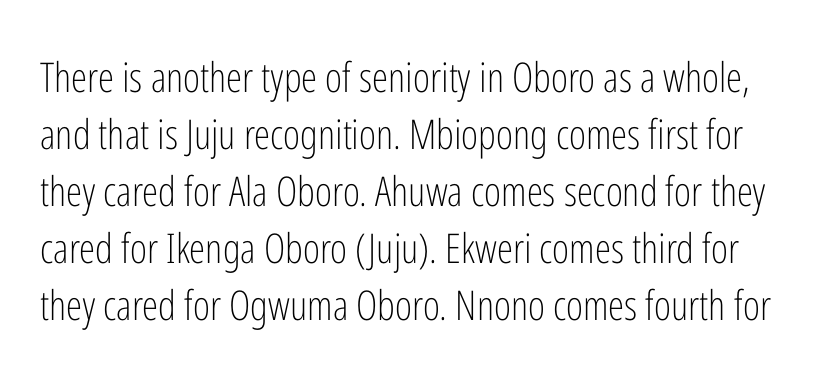
Check where the strokes stop: nothing finishes them off — pure sans. Posture: upright roman. The cut favours lightness, reaching ordinary text weight at its darkest. Underlining? Definitely not there. Rows of type keep a routine distance in the vertical direction.
